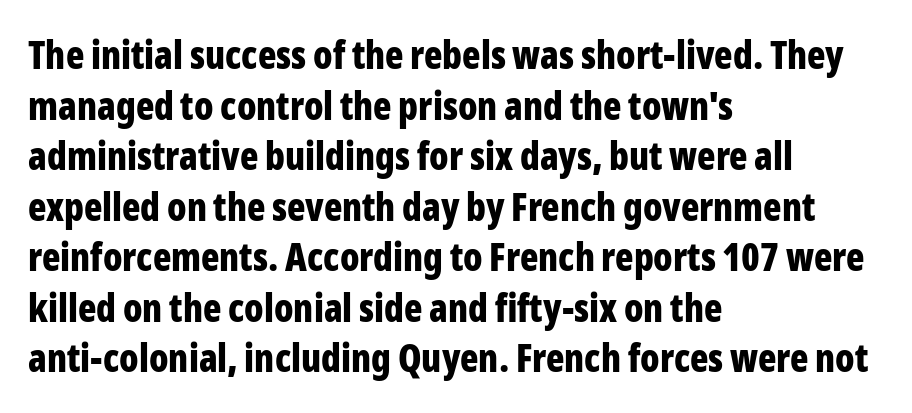
{"serif": "no", "italic": "no", "bold": "yes", "weight": "bold", "width": "condensed", "stroke_contrast": "low", "x_height": "medium", "monospaced": "no", "underline": "no", "align": "left", "line_spacing": "normal", "line_spacing_ratio": 1.33, "letter_spacing": "normal", "letter_spacing_em": 0.0, "glyph_px": 38}
